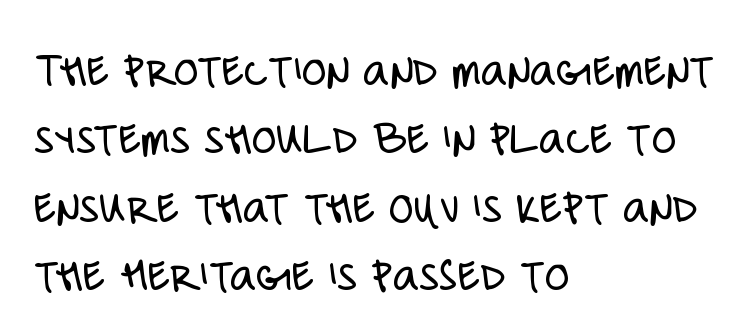
{"serif": "no", "italic": "no", "bold": "no", "weight": "light", "width": "condensed", "stroke_contrast": "low", "x_height": "large", "monospaced": "no", "underline": "no", "align": "left", "line_spacing": "normal", "line_spacing_ratio": 1.37, "letter_spacing": "normal", "letter_spacing_em": 0.0, "glyph_px": 50}
